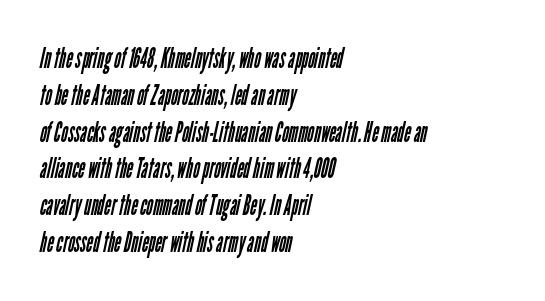
Quick note: interline space is typical. No word sits above an underline. The letters look calm and open, with moderate or lighter stems. Font category for this specimen: sans-serif. These lines are rendered in a variable-pitch font. The horizontal fit of the characters is conventional and even.
